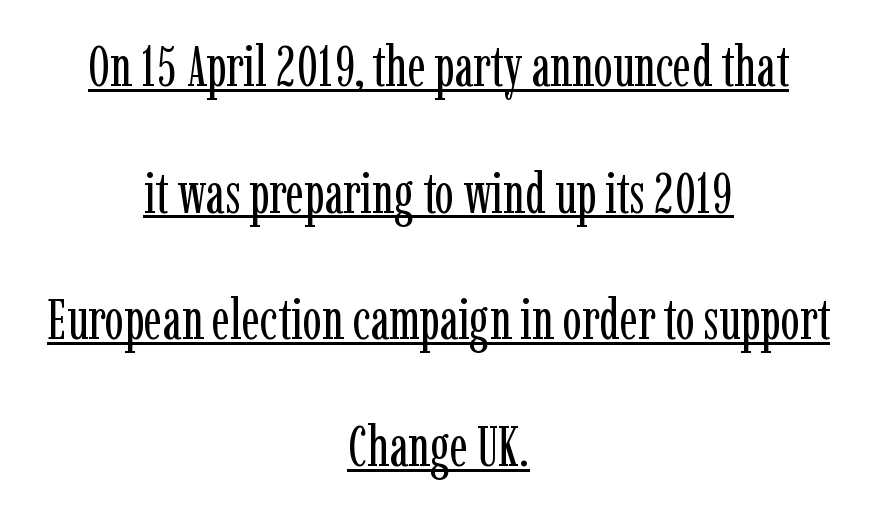
Q: Is the text bold? A: No.
Q: Is the text italic (slanted)? A: No, it is upright.
Q: Is the typeface a serif or a sans-serif typeface? A: Serif.
Q: Is the text underlined? A: Yes.
Q: How is the paragraph aligned? A: Centered.
Q: Is the spacing between letters normal or unusually wide? A: Normal.
Q: Is the spacing between lines tight, normal or loose? A: Loose.
Q: Width (condensed, normal, or wide)? A: Condensed.
Q: Stroke contrast? A: Low.
Q: x-height? A: Medium.
Q: Monospaced? A: No.
